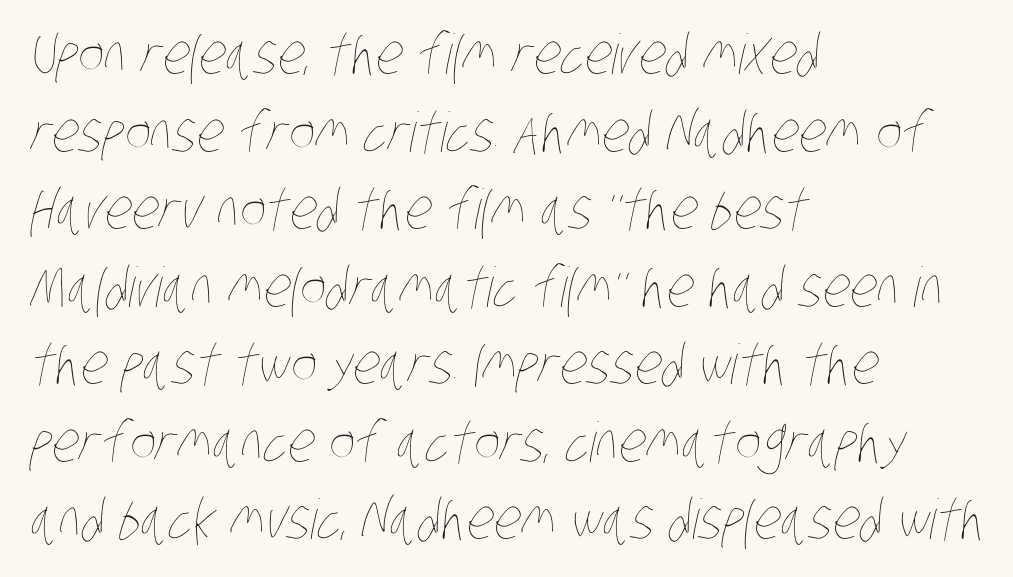
Rule under the text: the space is simply empty. The rendering anchors every line to the left-hand side. Think of a printed novel: that variable character pitch is what you see here. Between one letter and the next there's only the usual sliver of space. The space between consecutive lines is moderate.
